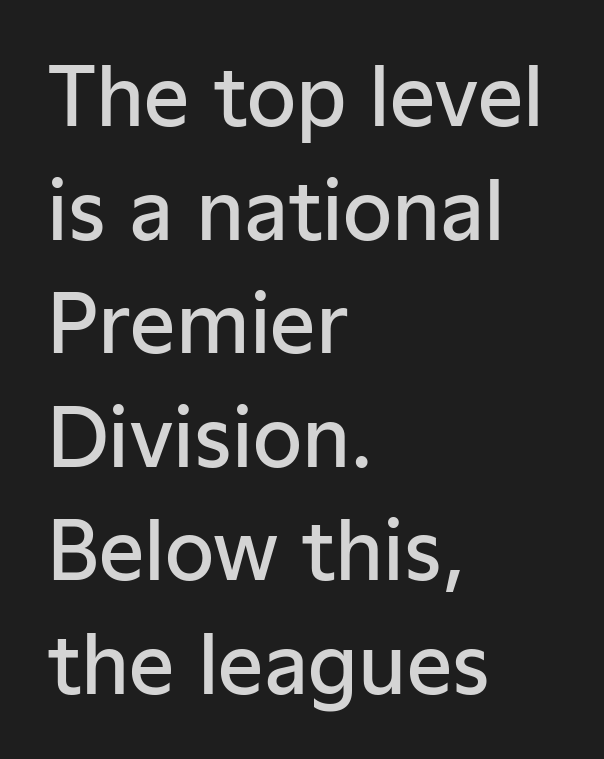
The characters look somewhat weighty, a semibold short of true bold. Nobody touched the tracking dial on this one. A sans-serif font was chosen for this passage. Which margin do the lines hug? The left one — the right edge is uneven. The foot of each line stays bare and open. It's the straight-up-and-down kind of type.
